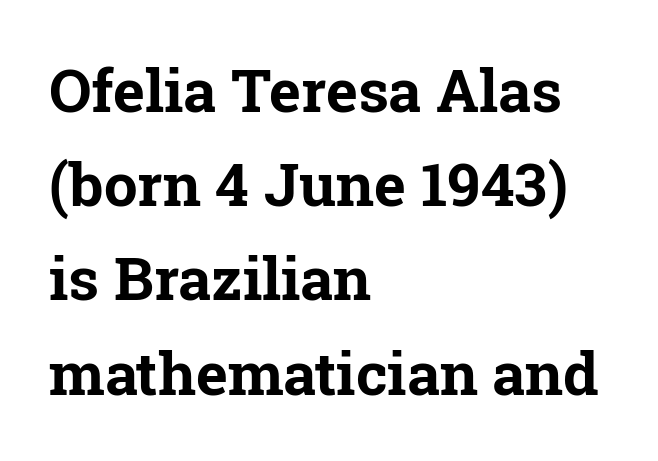
{"serif": "yes", "italic": "no", "bold": "yes", "weight": "bold", "width": "normal", "stroke_contrast": "low", "x_height": "medium", "monospaced": "no", "underline": "no", "align": "left", "line_spacing": "normal", "line_spacing_ratio": 1.57, "letter_spacing": "normal", "letter_spacing_em": 0.0, "glyph_px": 60}
